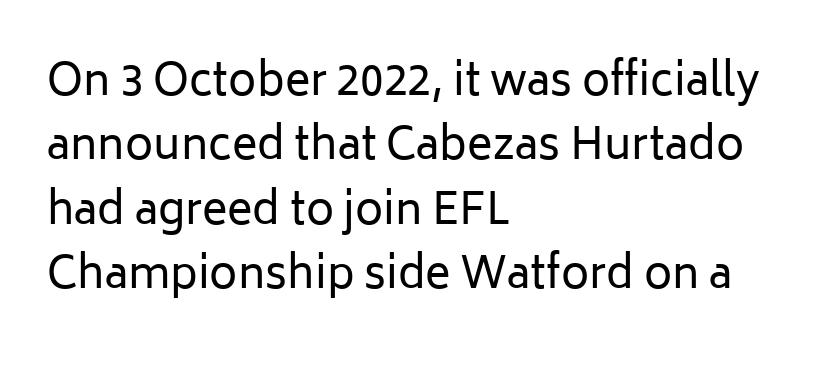
Q: Is the text bold? A: No.
Q: Is the text italic (slanted)? A: No, it is upright.
Q: Is the typeface a serif or a sans-serif typeface? A: Sans-serif.
Q: Is the text underlined? A: No.
Q: How is the paragraph aligned? A: Left-aligned.
Q: Is the spacing between letters normal or unusually wide? A: Normal.
Q: Is the spacing between lines tight, normal or loose? A: Normal.
Q: Width (condensed, normal, or wide)? A: Normal.
Q: Stroke contrast? A: Low.
Q: x-height? A: Medium.
Q: Monospaced? A: No.
